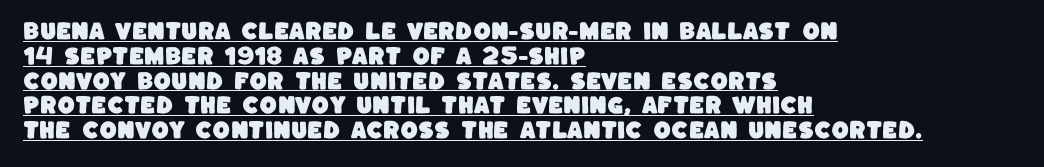
The image shows 20 px text type; set left-aligned, line spacing 1.24x, normal letter spacing, underlined.
